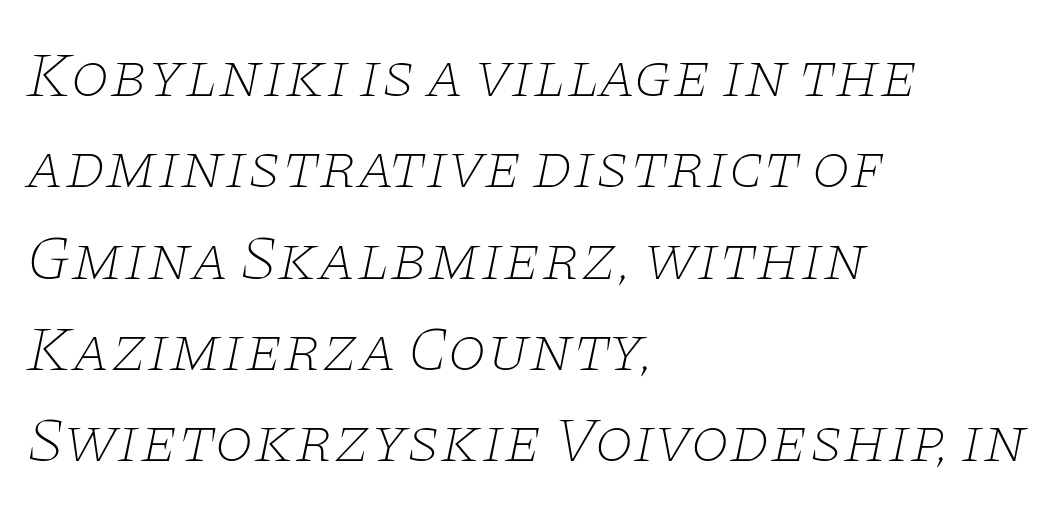
The image shows 63 px thin, wide serif type, italic (leaning right); set left-aligned, normal line spacing (1.45x), normal letter spacing, not underlined; low stroke contrast and a large x-height.
